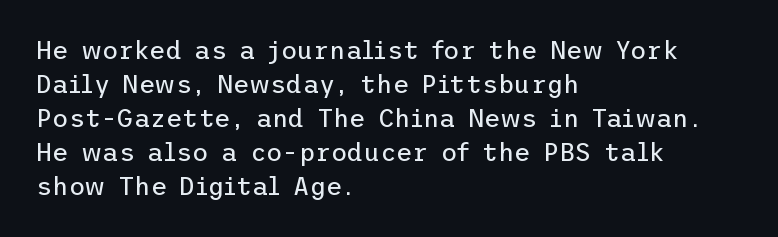
Q: Is the text bold? A: No.
Q: Is the text italic (slanted)? A: No, it is upright.
Q: Is the text underlined? A: No.
Q: How is the paragraph aligned? A: Left-aligned.
Q: Is the spacing between letters normal or unusually wide? A: Normal.
Q: Is the spacing between lines tight, normal or loose? A: Normal.
